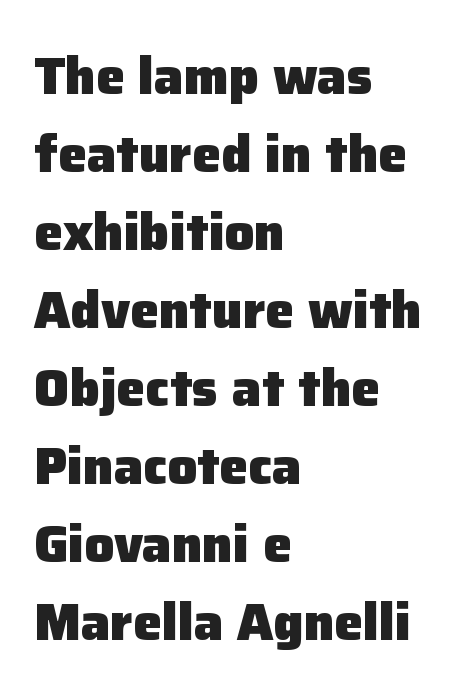
Q: Is the text bold? A: Yes.
Q: Is the text italic (slanted)? A: No, it is upright.
Q: Is the typeface a serif or a sans-serif typeface? A: Sans-serif.
Q: Is the text underlined? A: No.
Q: How is the paragraph aligned? A: Left-aligned.
Q: Is the spacing between letters normal or unusually wide? A: Normal.
Q: Is the spacing between lines tight, normal or loose? A: Normal.
Q: Width (condensed, normal, or wide)? A: Normal.
Q: Stroke contrast? A: Low.
Q: x-height? A: Medium.
Q: Monospaced? A: No.
